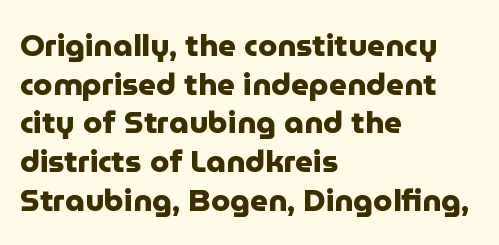
The image shows 31 px heavy sans-serif type, upright; set left-aligned, normal line spacing (1.25x), normal letter spacing, not underlined; low stroke contrast and a medium x-height.
